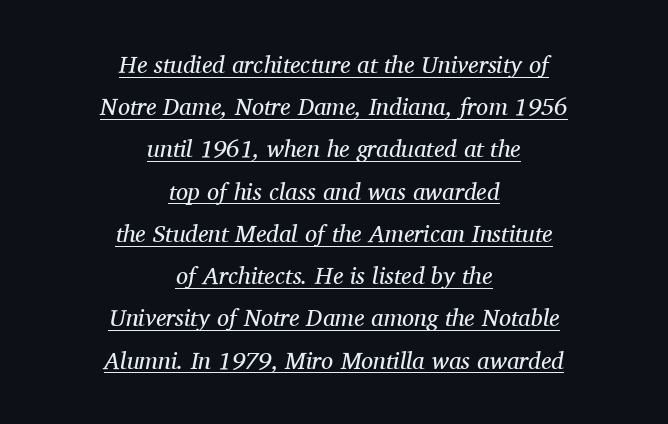
The image shows 24 px text type, italic (leaning right); set centered, line spacing 1.76x, normal letter spacing, underlined.
